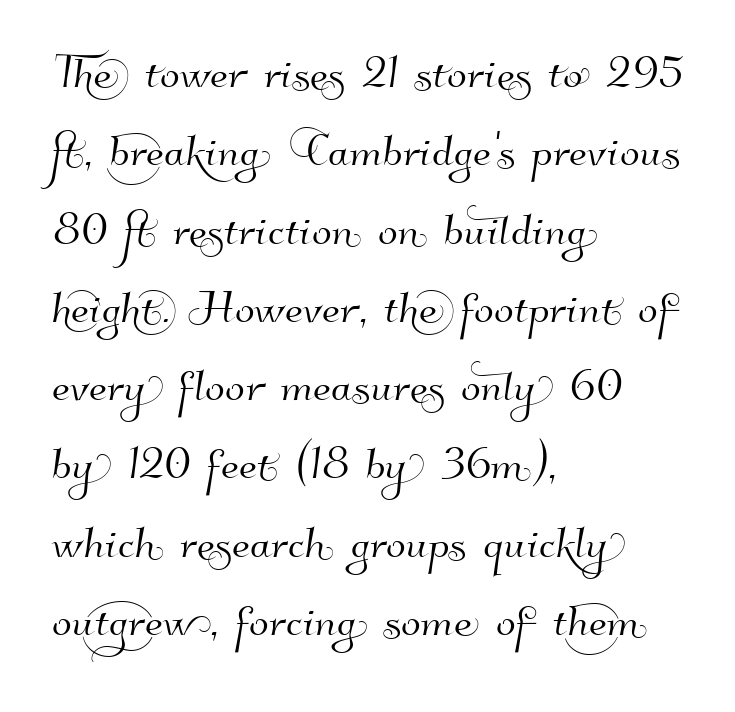
{"serif": "no", "width": "normal", "stroke_contrast": "high", "x_height": "small", "monospaced": "no", "underline": "no", "align": "left", "line_spacing": "normal", "line_spacing_ratio": 1.35, "letter_spacing": "normal", "letter_spacing_em": 0.0, "glyph_px": 58}
